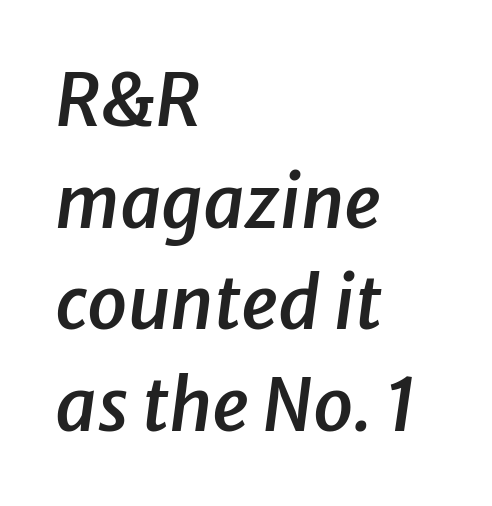
Q: Is the text bold? A: Semi-bold.
Q: Is the text italic (slanted)? A: Yes, it leans right by about 8 degrees.
Q: Is the text underlined? A: No.
Q: How is the paragraph aligned? A: Left-aligned.
Q: Is the spacing between letters normal or unusually wide? A: Normal.
Q: Is the spacing between lines tight, normal or loose? A: Normal.
Q: Width (condensed, normal, or wide)? A: Normal.
Q: Stroke contrast? A: Low.
Q: x-height? A: Medium.
Q: Monospaced? A: No.
